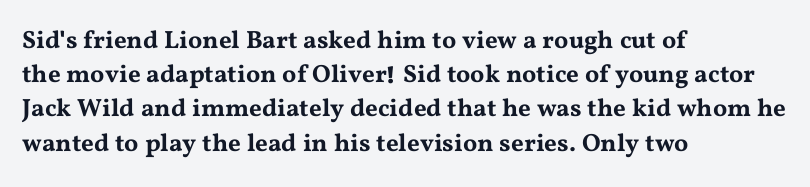
{"italic": "no", "underline": "no", "align": "left", "line_spacing": "normal", "line_spacing_ratio": 1.37, "letter_spacing": "normal", "letter_spacing_em": 0.0, "glyph_px": 25}
